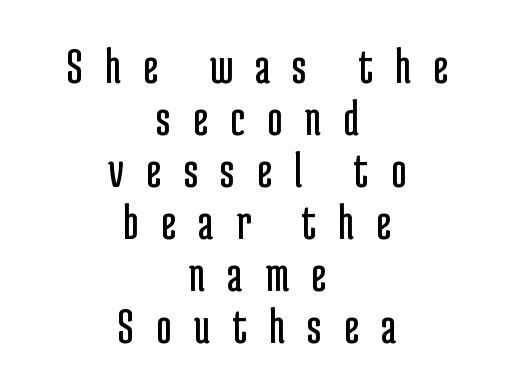
{"serif": "no", "italic": "no", "bold": "no", "weight": "regular", "width": "condensed", "stroke_contrast": "low", "x_height": "medium", "monospaced": "no", "underline": "no", "align": "center", "line_spacing": "tight", "line_spacing_ratio": 1.0, "letter_spacing": "wide", "letter_spacing_em": 0.43, "glyph_px": 52}
